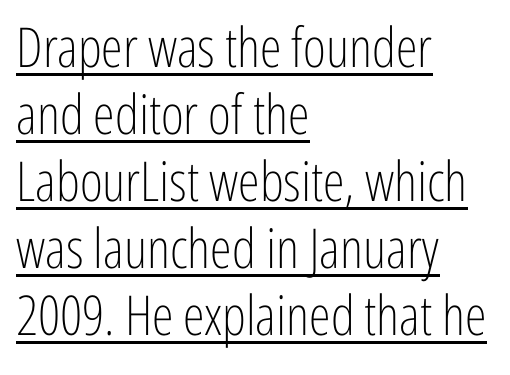
{"serif": "no", "italic": "no", "bold": "no", "weight": "light", "width": "condensed", "stroke_contrast": "low", "x_height": "medium", "monospaced": "no", "underline": "yes", "align": "left", "line_spacing_ratio": 1.22, "letter_spacing": "normal", "letter_spacing_em": 0.0, "glyph_px": 55}
